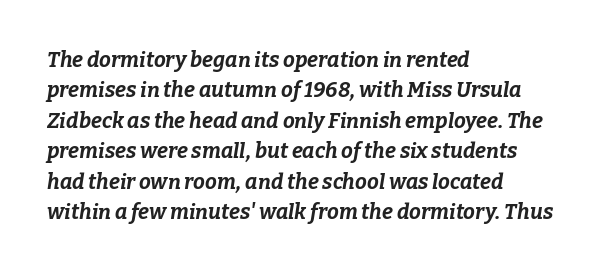
The image shows 21 px bold type, italic (leaning right); set left-aligned, normal line spacing (1.45x), normal letter spacing, not underlined.
